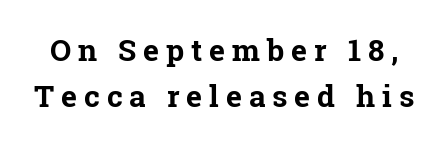
Q: Is the text bold? A: Yes.
Q: Is the text italic (slanted)? A: No, it is upright.
Q: Is the typeface a serif or a sans-serif typeface? A: Serif.
Q: Is the text underlined? A: No.
Q: Is the spacing between letters normal or unusually wide? A: Unusually wide.
Q: Is the spacing between lines tight, normal or loose? A: Normal.
Q: Width (condensed, normal, or wide)? A: Normal.
Q: Stroke contrast? A: Low.
Q: x-height? A: Medium.
Q: Monospaced? A: No.
